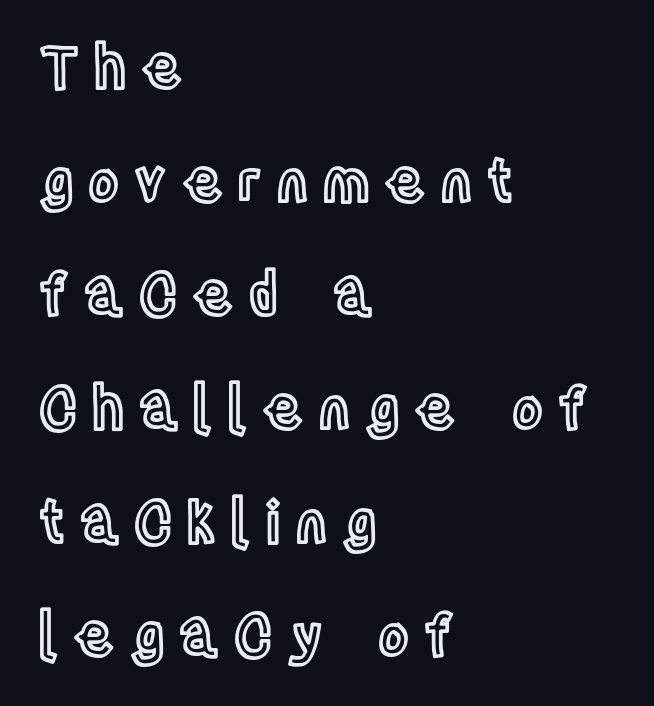
Q: Is the text italic (slanted)? A: No, it is upright.
Q: Is the text underlined? A: No.
Q: How is the paragraph aligned? A: Left-aligned.
Q: Is the spacing between letters normal or unusually wide? A: Unusually wide.
Q: Is the spacing between lines tight, normal or loose? A: Loose.
Q: Width (condensed, normal, or wide)? A: Condensed.
Q: x-height? A: Large.
Q: Monospaced? A: No.
